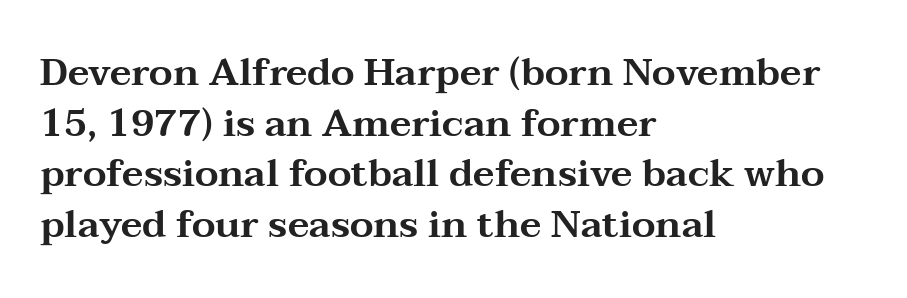
Q: Is the text italic (slanted)? A: No, it is upright.
Q: Is the typeface a serif or a sans-serif typeface? A: Serif.
Q: Is the text underlined? A: No.
Q: How is the paragraph aligned? A: Left-aligned.
Q: Is the spacing between letters normal or unusually wide? A: Normal.
Q: Is the spacing between lines tight, normal or loose? A: Normal.
Q: Width (condensed, normal, or wide)? A: Wide.
Q: Stroke contrast? A: Medium.
Q: x-height? A: Medium.
Q: Monospaced? A: No.
